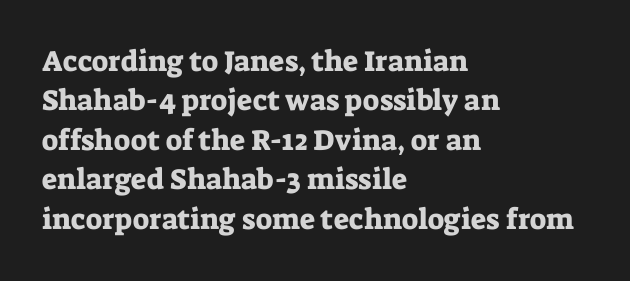
Q: Is the text italic (slanted)? A: No, it is upright.
Q: Is the typeface a serif or a sans-serif typeface? A: Serif.
Q: Is the text underlined? A: No.
Q: How is the paragraph aligned? A: Left-aligned.
Q: Is the spacing between letters normal or unusually wide? A: Normal.
Q: Is the spacing between lines tight, normal or loose? A: Normal.
Q: Width (condensed, normal, or wide)? A: Normal.
Q: Stroke contrast? A: Low.
Q: x-height? A: Medium.
Q: Monospaced? A: No.
